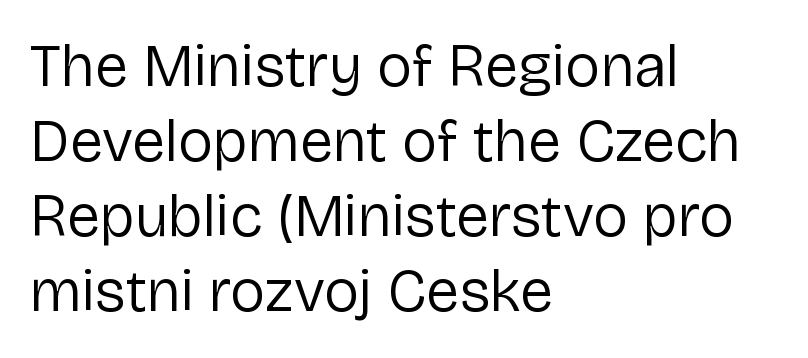
Q: Is the text bold? A: No.
Q: Is the text italic (slanted)? A: No, it is upright.
Q: Is the typeface a serif or a sans-serif typeface? A: Sans-serif.
Q: Is the text underlined? A: No.
Q: How is the paragraph aligned? A: Left-aligned.
Q: Is the spacing between letters normal or unusually wide? A: Normal.
Q: Is the spacing between lines tight, normal or loose? A: Normal.
Q: Width (condensed, normal, or wide)? A: Normal.
Q: Stroke contrast? A: Low.
Q: x-height? A: Medium.
Q: Monospaced? A: No.
